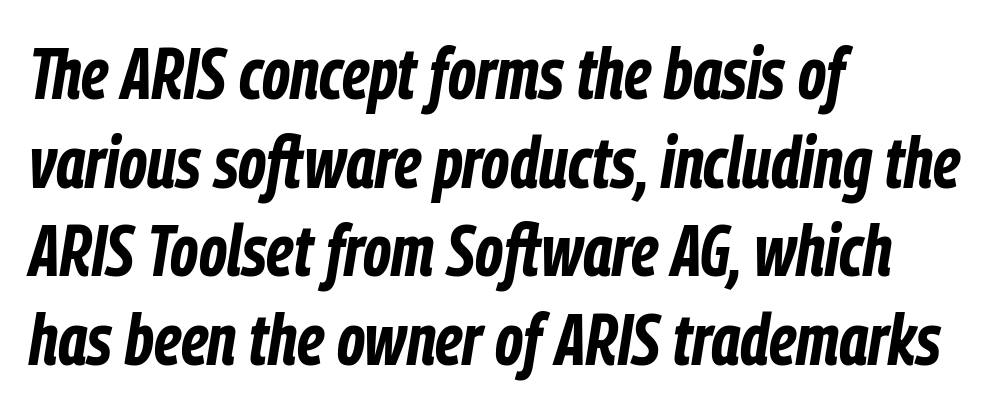
{"italic": "yes", "lean": "right", "slant_degrees": 9, "bold": "yes", "weight": "bold", "width": "condensed", "stroke_contrast": "low", "x_height": "medium", "monospaced": "no", "underline": "no", "align": "left", "line_spacing_ratio": 1.23, "letter_spacing": "normal", "letter_spacing_em": 0.0, "glyph_px": 72}
